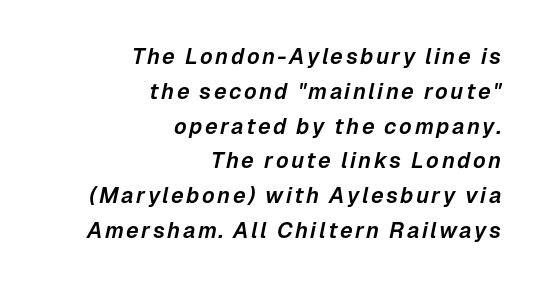
{"italic": "yes", "lean": "right", "slant_degrees": 12, "underline": "no", "align": "right", "line_spacing": "normal", "line_spacing_ratio": 1.58, "glyph_px": 22}
